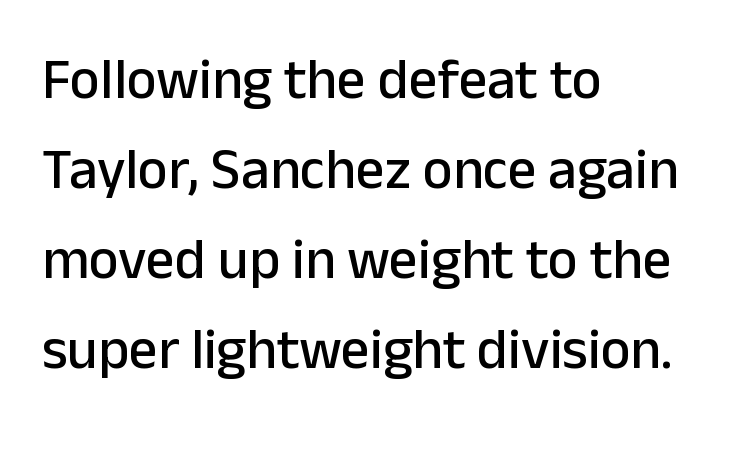
Q: Is the text italic (slanted)? A: No, it is upright.
Q: Is the typeface a serif or a sans-serif typeface? A: Sans-serif.
Q: Is the text underlined? A: No.
Q: How is the paragraph aligned? A: Left-aligned.
Q: Is the spacing between letters normal or unusually wide? A: Normal.
Q: Is the spacing between lines tight, normal or loose? A: Normal.
Q: Width (condensed, normal, or wide)? A: Normal.
Q: Stroke contrast? A: Low.
Q: x-height? A: Medium.
Q: Monospaced? A: No.
